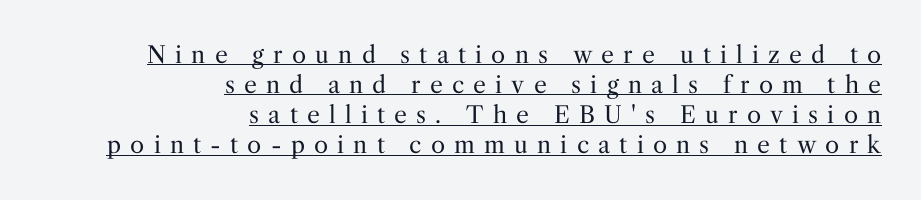
The image shows 23 px text type, upright; set right-aligned, normal line spacing (1.31x), unusually wide letter spacing (+0.4 em), underlined.
